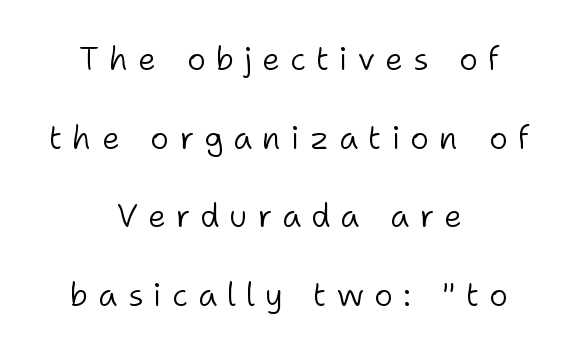
The image shows 32 px light sans-serif type, upright; set centered, loose line spacing (2.46x), unusually wide letter spacing (+0.31 em), not underlined; low stroke contrast and a medium x-height.
